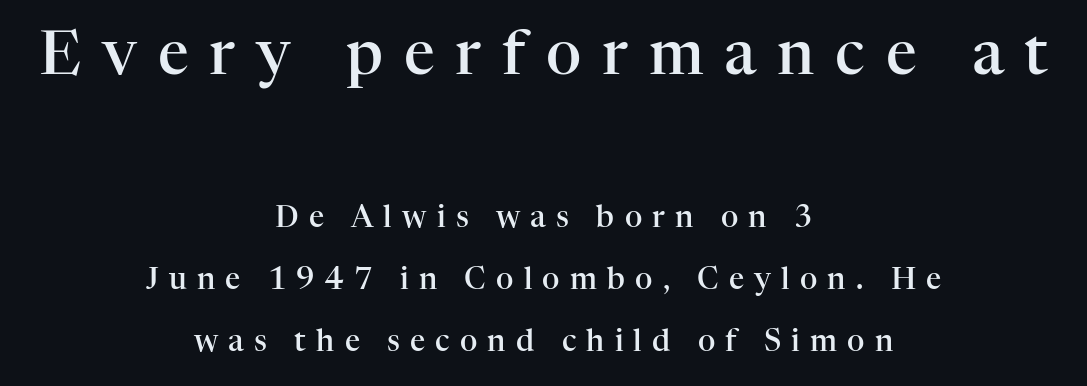
{"serif": "yes", "italic": "no", "bold": "semi", "weight": "semibold", "width": "normal", "stroke_contrast": "high", "x_height": "medium", "monospaced": "no", "underline": "no", "align": "center", "line_spacing": "loose", "line_spacing_ratio": 2.08, "letter_spacing": "wide", "letter_spacing_em": 0.34, "larger_block": "first", "size_ratio": 2.03, "glyph_px": 61}
